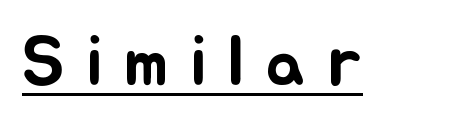
{"italic": "no", "width": "normal", "stroke_contrast": "low", "x_height": "small", "monospaced": "no", "underline": "yes", "letter_spacing": "wide", "letter_spacing_em": 0.31, "glyph_px": 71}
